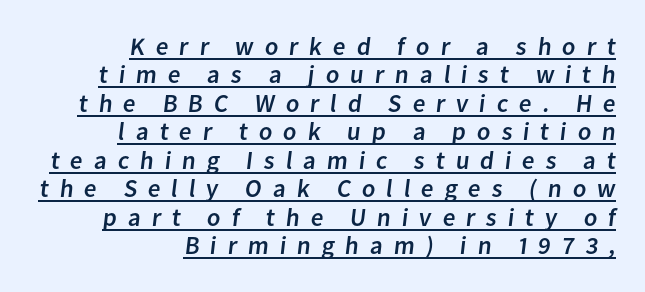
Someone cranked the tracking dial way up on this one. This rendering uses right alignment, leaving the left contour irregular. Check the space under the baseline: a stroke is drawn there. Summary of vertical rhythm: compact, with narrow interline spacing.
